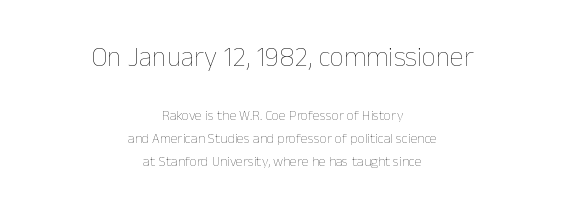
{"italic": "no", "bold": "no", "weight": "thin", "width": "normal", "stroke_contrast": "low", "x_height": "medium", "monospaced": "no", "underline": "no", "align": "center", "line_spacing": "normal", "line_spacing_ratio": 1.64, "letter_spacing": "normal", "letter_spacing_em": 0.0, "larger_block": "first", "size_ratio": 2.0, "glyph_px": 28}
